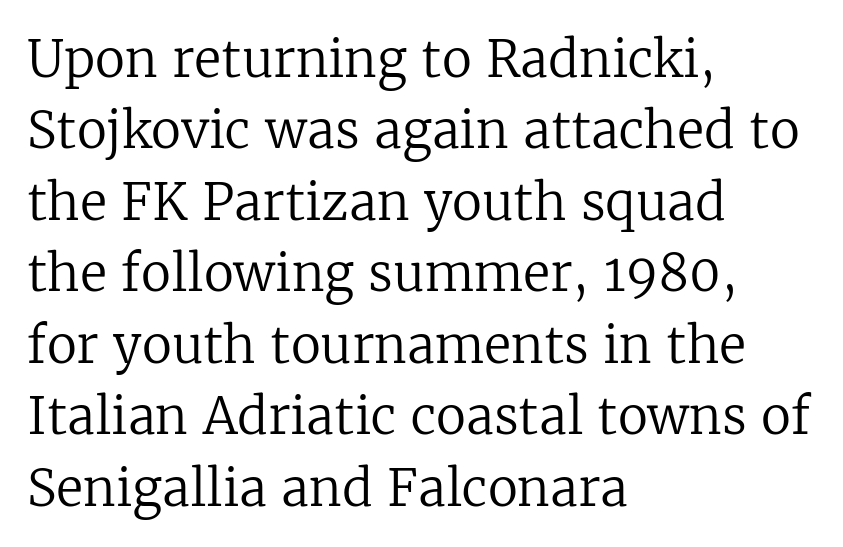
{"serif": "yes", "italic": "no", "bold": "no", "weight": "regular", "width": "normal", "stroke_contrast": "low", "x_height": "medium", "monospaced": "no", "underline": "no", "align": "left", "line_spacing": "normal", "line_spacing_ratio": 1.43, "letter_spacing": "normal", "letter_spacing_em": 0.0, "glyph_px": 50}
